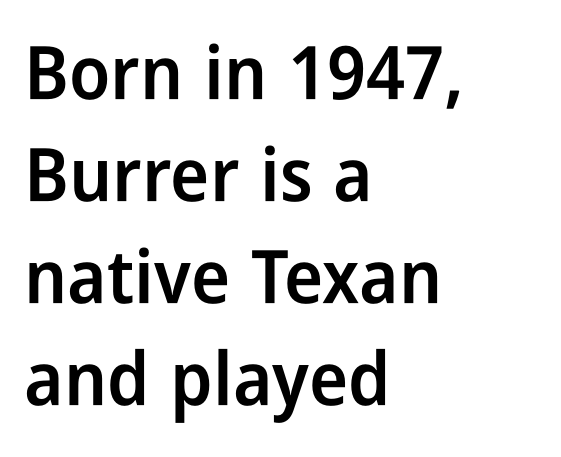
{"serif": "no", "italic": "no", "bold": "semi", "weight": "semibold", "width": "condensed", "stroke_contrast": "low", "x_height": "medium", "monospaced": "no", "underline": "no", "align": "left", "line_spacing": "normal", "line_spacing_ratio": 1.38, "letter_spacing": "normal", "letter_spacing_em": 0.0, "glyph_px": 74}
